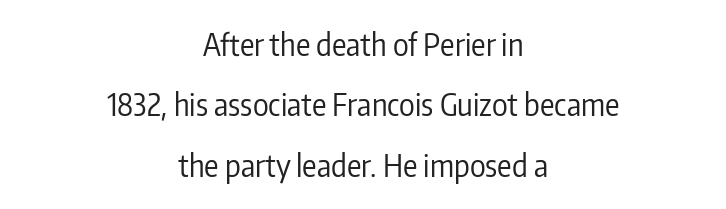
Students, note that the glyphs here touch the page at normal intervals. The lines in this sample share a center point and differ in where they start and stop. Honestly, the rows look like they've been pulled way apart. A light-to-regular cut is what we see here.
